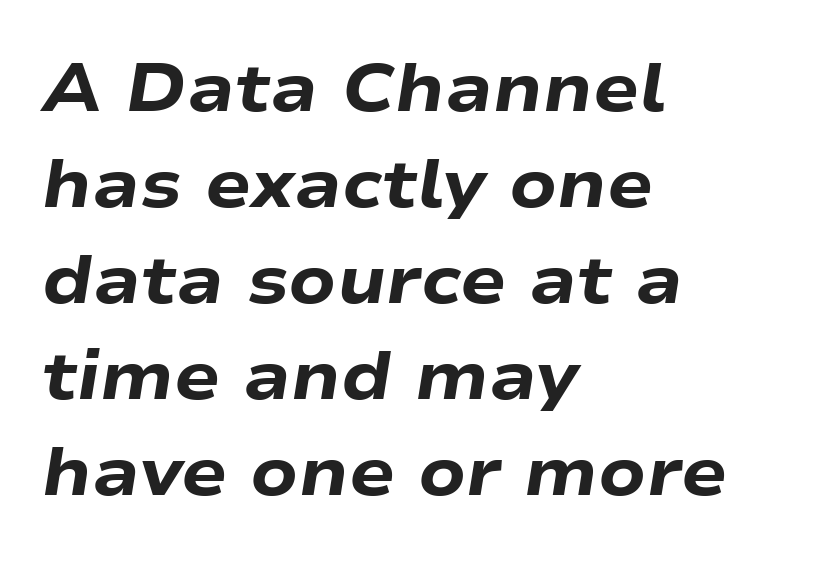
Q: Is the text bold? A: Yes.
Q: Is the text italic (slanted)? A: Yes, it leans right by about 9 degrees.
Q: Is the text underlined? A: No.
Q: How is the paragraph aligned? A: Left-aligned.
Q: Is the spacing between letters normal or unusually wide? A: Normal.
Q: Is the spacing between lines tight, normal or loose? A: Normal.
Q: Width (condensed, normal, or wide)? A: Wide.
Q: Stroke contrast? A: Low.
Q: x-height? A: Medium.
Q: Monospaced? A: No.
